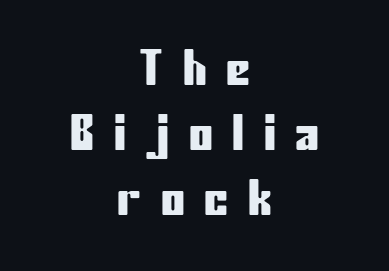
The image shows 48 px condensed sans-serif type, upright; set centered, normal line spacing (1.35x), unusually wide letter spacing (+0.41 em), not underlined; low stroke contrast and a medium x-height.
